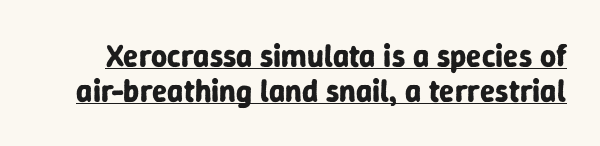
Q: Is the text bold? A: Yes.
Q: Is the text italic (slanted)? A: No, it is upright.
Q: Is the typeface a serif or a sans-serif typeface? A: Sans-serif.
Q: Is the text underlined? A: Yes.
Q: Is the spacing between letters normal or unusually wide? A: Normal.
Q: Is the spacing between lines tight, normal or loose? A: Tight.
Q: Width (condensed, normal, or wide)? A: Normal.
Q: Stroke contrast? A: Low.
Q: x-height? A: Medium.
Q: Monospaced? A: No.
